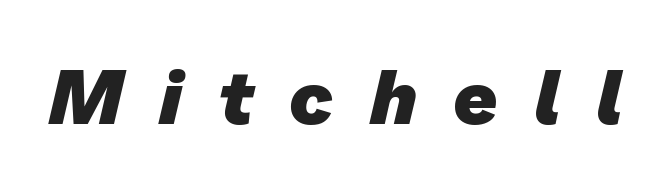
{"serif": "no", "bold": "yes", "weight": "heavy", "width": "normal", "stroke_contrast": "low", "x_height": "medium", "monospaced": "no", "underline": "no", "letter_spacing": "wide", "letter_spacing_em": 0.47, "glyph_px": 77}
